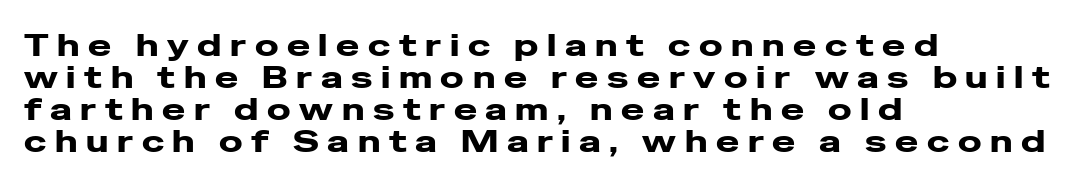
Q: Is the text bold? A: Yes.
Q: Is the text italic (slanted)? A: No, it is upright.
Q: Is the typeface a serif or a sans-serif typeface? A: Sans-serif.
Q: Is the text underlined? A: No.
Q: How is the paragraph aligned? A: Left-aligned.
Q: Is the spacing between letters normal or unusually wide? A: Unusually wide.
Q: Is the spacing between lines tight, normal or loose? A: Tight.
Q: Width (condensed, normal, or wide)? A: Wide.
Q: Stroke contrast? A: Low.
Q: x-height? A: Medium.
Q: Monospaced? A: No.
